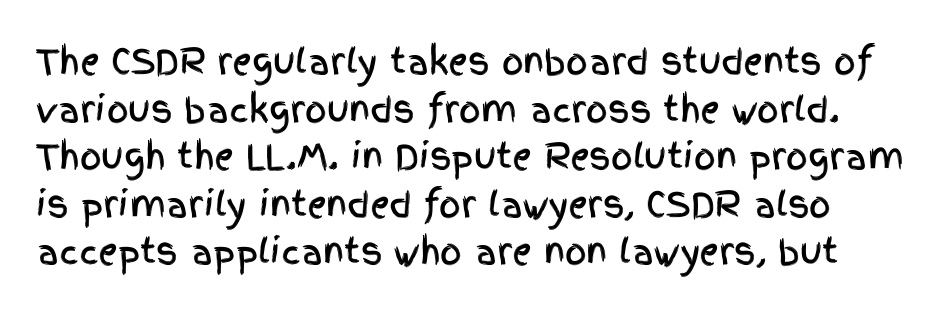
{"serif": "no", "italic": "no", "width": "condensed", "x_height": "large", "monospaced": "no", "underline": "no", "line_spacing": "normal", "line_spacing_ratio": 1.4, "letter_spacing": "normal", "letter_spacing_em": 0.0, "glyph_px": 34}
